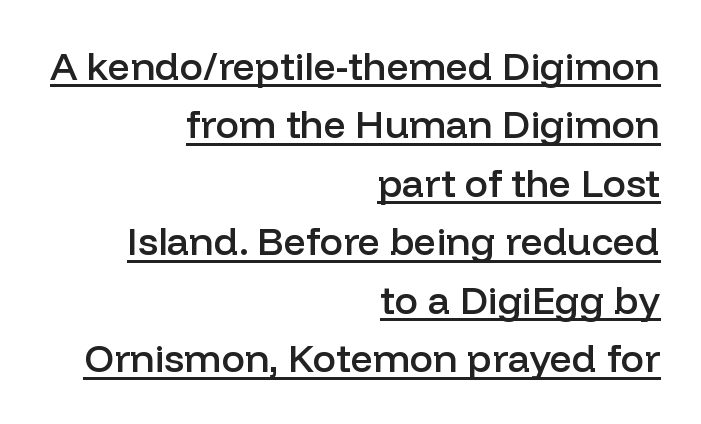
{"serif": "no", "italic": "no", "bold": "semi", "weight": "semibold", "width": "normal", "stroke_contrast": "low", "x_height": "medium", "monospaced": "no", "underline": "yes", "align": "right", "line_spacing": "normal", "line_spacing_ratio": 1.5, "letter_spacing": "normal", "letter_spacing_em": 0.0, "glyph_px": 39}
